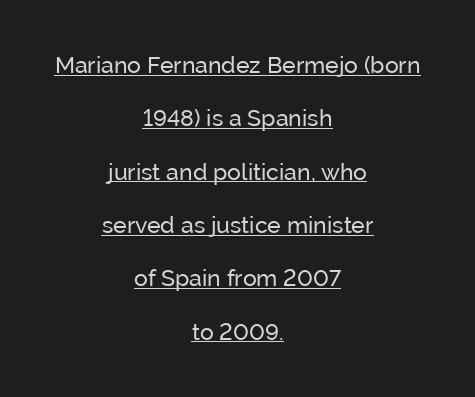
{"italic": "no", "bold": "no", "underline": "yes", "align": "center", "line_spacing": "loose", "line_spacing_ratio": 2.32, "letter_spacing": "normal", "letter_spacing_em": 0.0, "glyph_px": 23}
